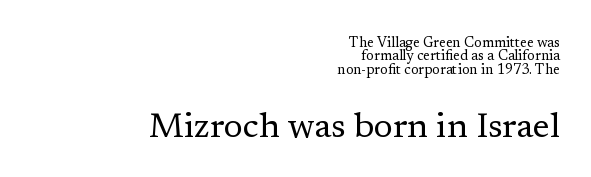
The image shows 35 px regular-weight serif type, upright; set right-aligned, tight line spacing (0.95x), normal letter spacing, not underlined; the second (bottom) block is 2.5x larger; low stroke contrast and a medium x-height.
